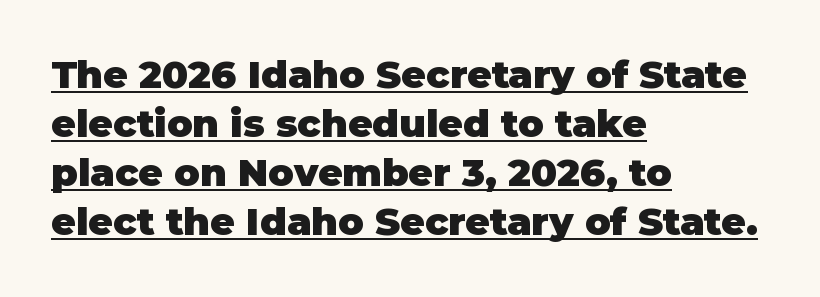
Alignment: flush left. Honestly, the underline is the first thing you notice here. Varying glyph widths throughout — classic text-font behaviour. Each new line begins a customary step beneath the previous one. The face used here is a sans, in the tradition of grotesques and geometrics.
